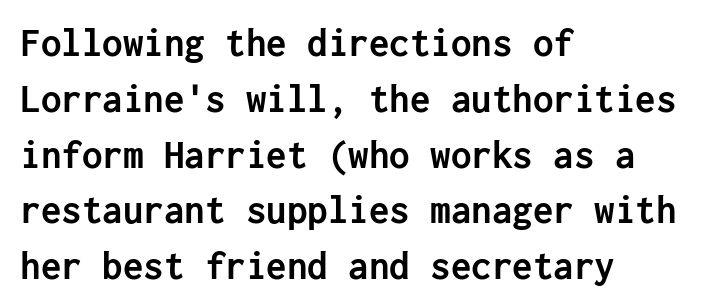
Heft: maximum for text — a bold. The rows are spaced the way most documents space them. Quick note: underline off. This sample uses plain, unmodified letter spacing. Line beginnings align vertically; line endings do not.
